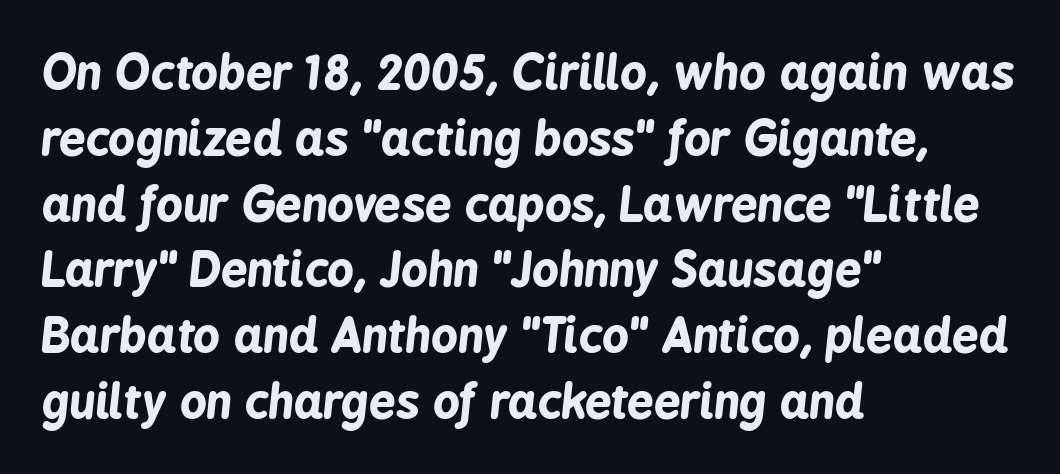
Q: Is the text bold? A: Yes.
Q: Is the text italic (slanted)? A: Yes, it leans right by about 6 degrees.
Q: Is the text underlined? A: No.
Q: How is the paragraph aligned? A: Left-aligned.
Q: Is the spacing between letters normal or unusually wide? A: Normal.
Q: Is the spacing between lines tight, normal or loose? A: Normal.
Q: Width (condensed, normal, or wide)? A: Condensed.
Q: Stroke contrast? A: Low.
Q: x-height? A: Medium.
Q: Monospaced? A: No.
